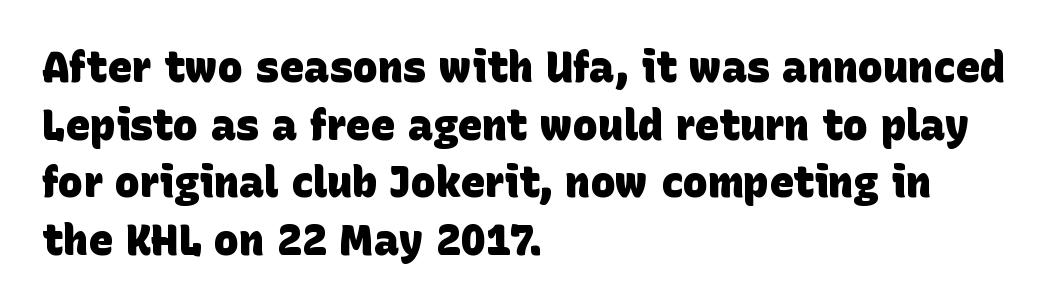
Q: Is the text bold? A: Yes.
Q: Is the typeface a serif or a sans-serif typeface? A: Sans-serif.
Q: Is the text underlined? A: No.
Q: How is the paragraph aligned? A: Left-aligned.
Q: Is the spacing between letters normal or unusually wide? A: Normal.
Q: Is the spacing between lines tight, normal or loose? A: Normal.
Q: Width (condensed, normal, or wide)? A: Normal.
Q: Stroke contrast? A: Low.
Q: x-height? A: Large.
Q: Monospaced? A: No.
